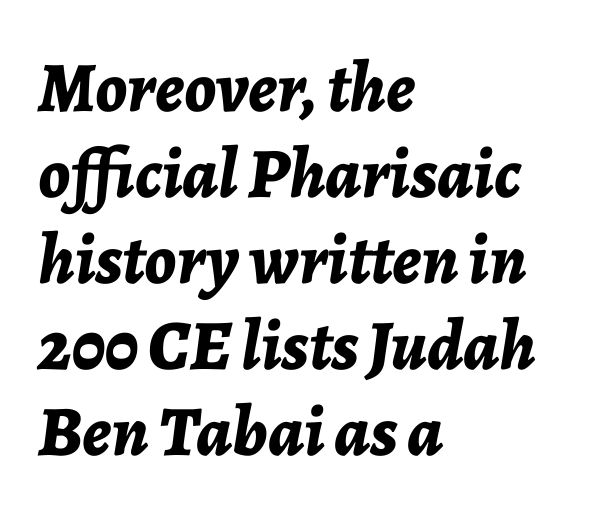
Q: Is the text bold? A: Yes.
Q: Is the text italic (slanted)? A: Yes, it leans right by about 7 degrees.
Q: Is the text underlined? A: No.
Q: How is the paragraph aligned? A: Left-aligned.
Q: Is the spacing between letters normal or unusually wide? A: Normal.
Q: Width (condensed, normal, or wide)? A: Normal.
Q: Stroke contrast? A: Low.
Q: x-height? A: Medium.
Q: Monospaced? A: No.
